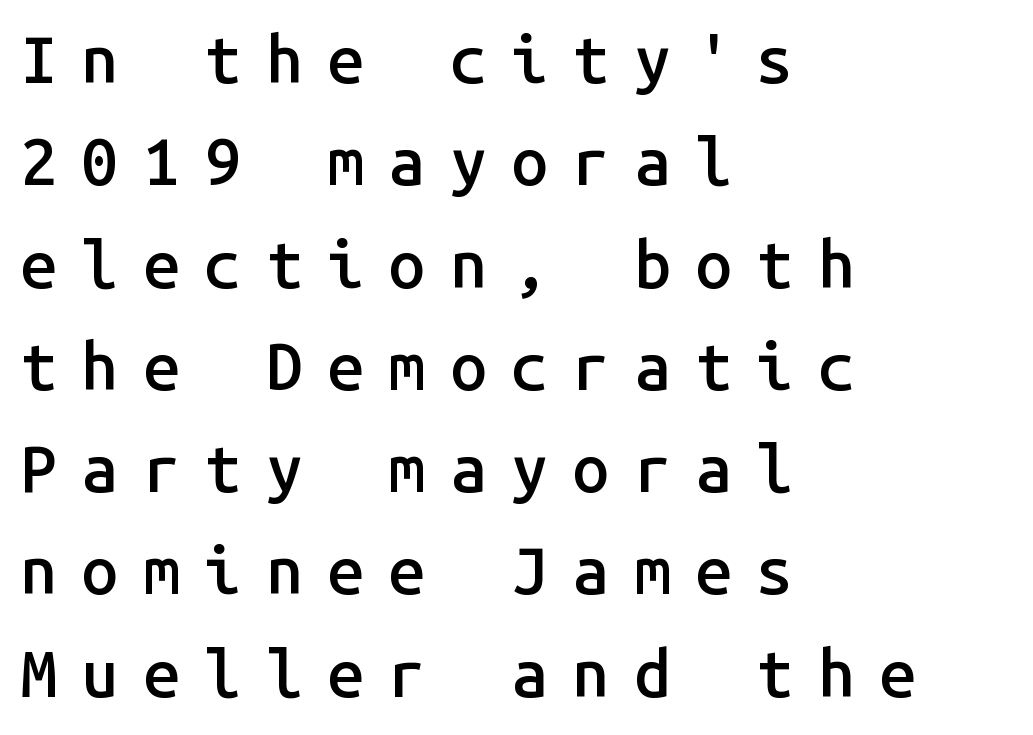
Q: Is the text bold? A: Semi-bold.
Q: Is the text italic (slanted)? A: No, it is upright.
Q: Is the typeface a serif or a sans-serif typeface? A: Sans-serif.
Q: Is the text underlined? A: No.
Q: How is the paragraph aligned? A: Left-aligned.
Q: Is the spacing between letters normal or unusually wide? A: Unusually wide.
Q: Is the spacing between lines tight, normal or loose? A: Normal.
Q: Width (condensed, normal, or wide)? A: Normal.
Q: Stroke contrast? A: Low.
Q: x-height? A: Medium.
Q: Monospaced? A: Yes.
